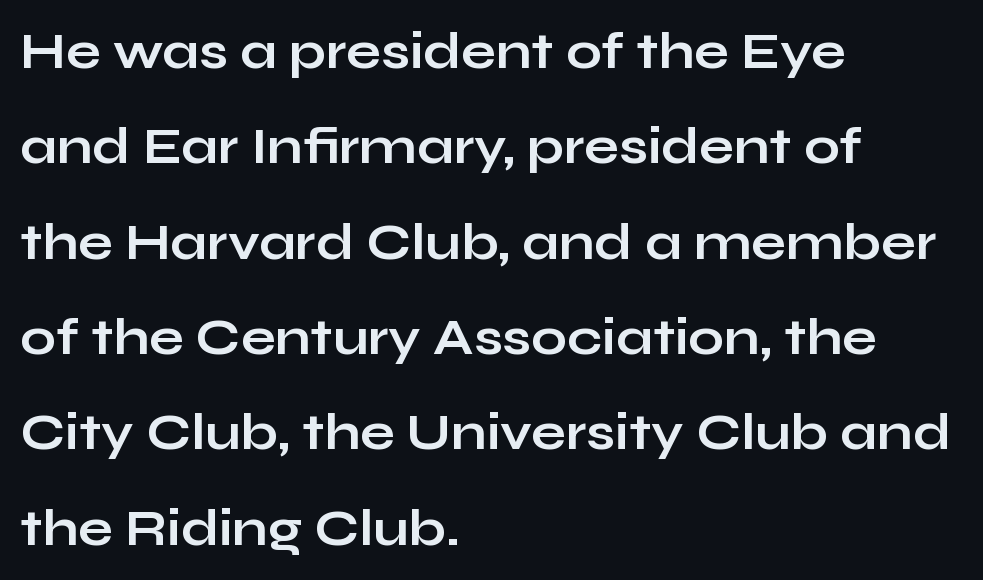
The image shows 51 px bold, wide sans-serif type, upright; set left-aligned, line spacing 1.87x, normal letter spacing, not underlined; low stroke contrast and a medium x-height.
